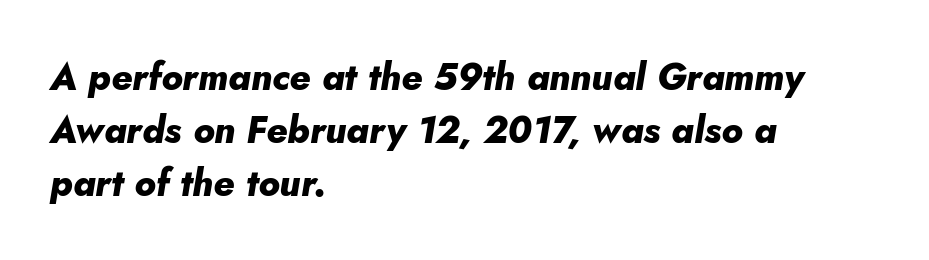
Q: Is the text bold? A: Yes.
Q: Is the text italic (slanted)? A: Yes, it leans right by about 10 degrees.
Q: Is the text underlined? A: No.
Q: How is the paragraph aligned? A: Left-aligned.
Q: Is the spacing between letters normal or unusually wide? A: Normal.
Q: Is the spacing between lines tight, normal or loose? A: Normal.
Q: Width (condensed, normal, or wide)? A: Normal.
Q: Stroke contrast? A: Low.
Q: x-height? A: Small.
Q: Monospaced? A: No.
